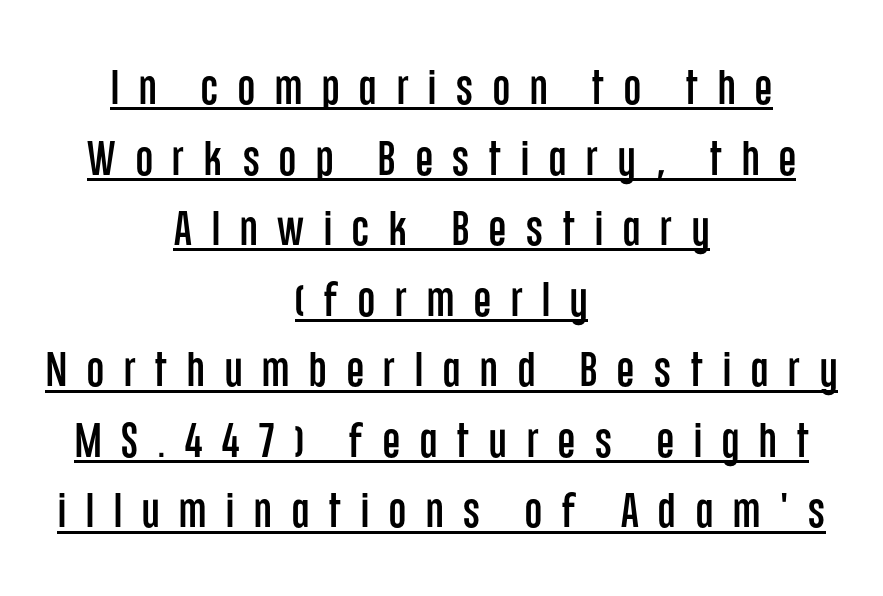
Q: Is the text italic (slanted)? A: No, it is upright.
Q: Is the typeface a serif or a sans-serif typeface? A: Sans-serif.
Q: Is the text underlined? A: Yes.
Q: How is the paragraph aligned? A: Centered.
Q: Is the spacing between letters normal or unusually wide? A: Unusually wide.
Q: Is the spacing between lines tight, normal or loose? A: Normal.
Q: Width (condensed, normal, or wide)? A: Condensed.
Q: Stroke contrast? A: Low.
Q: x-height? A: Large.
Q: Monospaced? A: No.
